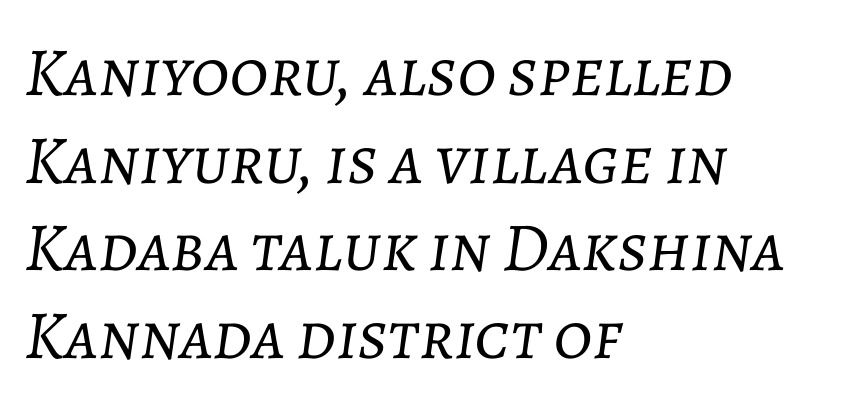
Q: Is the text bold? A: No.
Q: Is the text italic (slanted)? A: Yes, it leans right by about 7 degrees.
Q: Is the text underlined? A: No.
Q: How is the paragraph aligned? A: Left-aligned.
Q: Is the spacing between letters normal or unusually wide? A: Normal.
Q: Is the spacing between lines tight, normal or loose? A: Normal.
Q: Width (condensed, normal, or wide)? A: Normal.
Q: Stroke contrast? A: Low.
Q: x-height? A: Medium.
Q: Monospaced? A: No.
